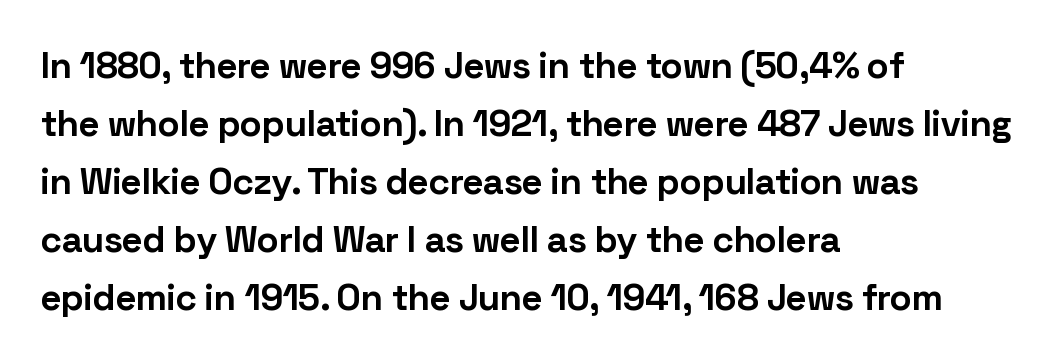
The space directly below the letters is spotless. Regarding leading, the lines here are spaced in the standard way. The passage is arranged the way most books set body copy — flush left. Do the characters align in a grid? No, the font is proportional. Every stem runs plumb, perpendicular to the baseline.
